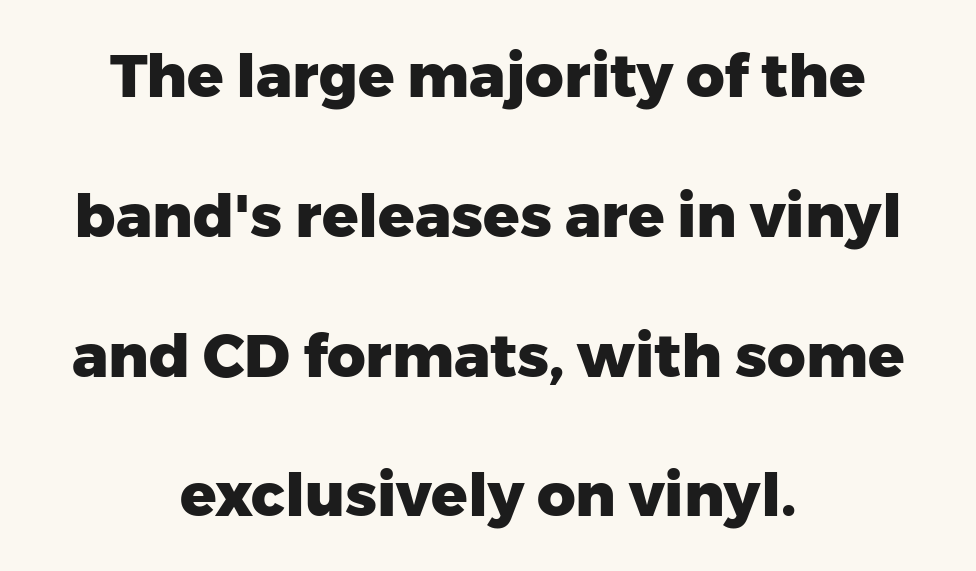
Q: Is the text bold? A: Yes.
Q: Is the text italic (slanted)? A: No, it is upright.
Q: Is the typeface a serif or a sans-serif typeface? A: Sans-serif.
Q: Is the text underlined? A: No.
Q: How is the paragraph aligned? A: Centered.
Q: Is the spacing between letters normal or unusually wide? A: Normal.
Q: Is the spacing between lines tight, normal or loose? A: Loose.
Q: Width (condensed, normal, or wide)? A: Normal.
Q: Stroke contrast? A: Low.
Q: x-height? A: Medium.
Q: Monospaced? A: No.
